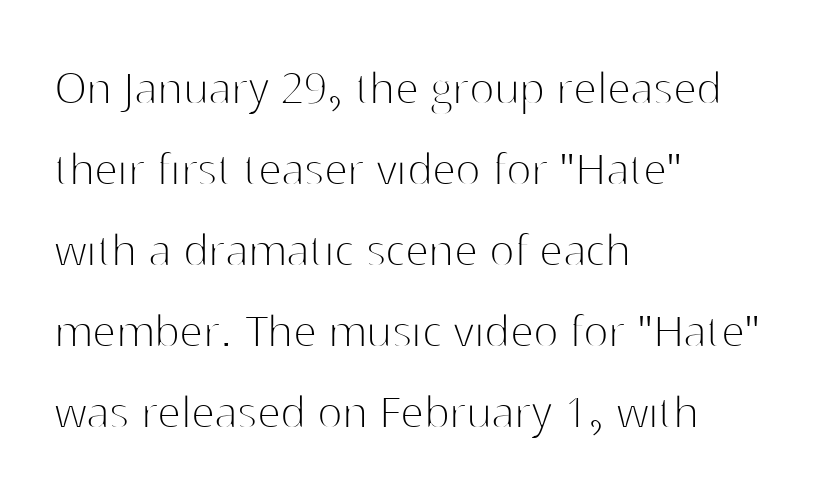
The image shows 53 px thin sans-serif type, upright; set left-aligned, normal line spacing (1.53x), normal letter spacing, not underlined; high stroke contrast and a medium x-height.
